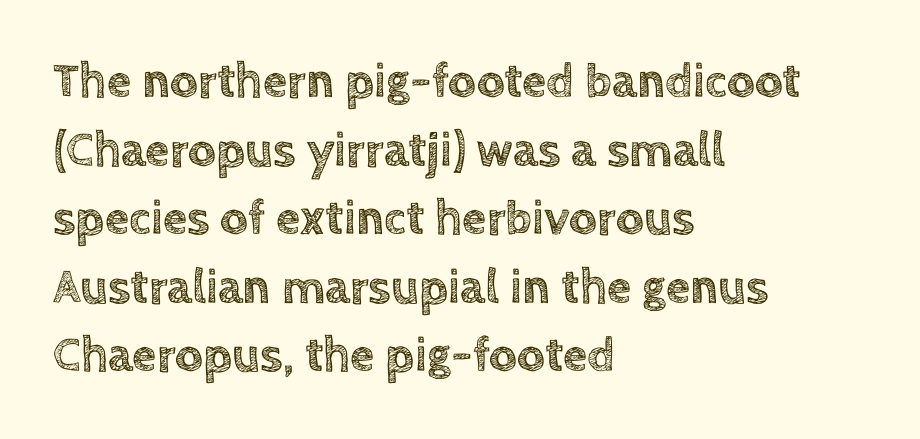
{"italic": "no", "width": "normal", "x_height": "large", "monospaced": "no", "underline": "no", "align": "left", "line_spacing": "normal", "line_spacing_ratio": 1.4, "letter_spacing": "normal", "letter_spacing_em": 0.0, "glyph_px": 49}
